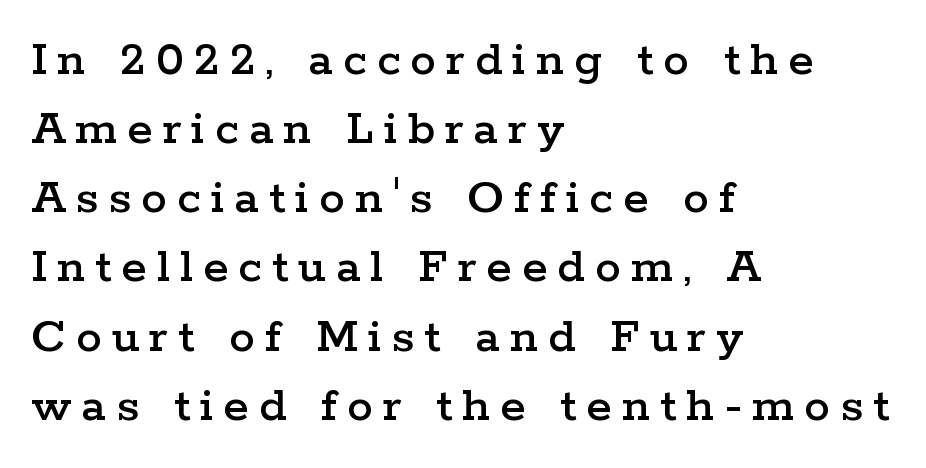
Q: Is the text italic (slanted)? A: No, it is upright.
Q: Is the typeface a serif or a sans-serif typeface? A: Serif.
Q: Is the text underlined? A: No.
Q: How is the paragraph aligned? A: Left-aligned.
Q: Is the spacing between lines tight, normal or loose? A: Normal.
Q: Width (condensed, normal, or wide)? A: Wide.
Q: Stroke contrast? A: Low.
Q: x-height? A: Medium.
Q: Monospaced? A: No.
